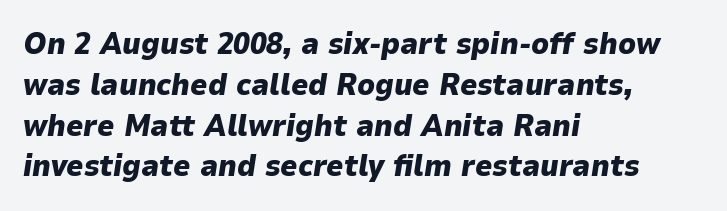
{"italic": "yes", "lean": "right", "slant_degrees": 9, "bold": "yes", "weight": "heavy", "width": "normal", "stroke_contrast": "low", "x_height": "medium", "monospaced": "no", "underline": "no", "align": "left", "line_spacing": "normal", "line_spacing_ratio": 1.36, "letter_spacing": "normal", "letter_spacing_em": 0.0, "glyph_px": 30}
